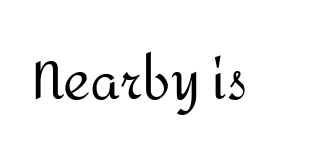
Varying glyph widths throughout — classic text-font behaviour. No word sits above an underline. Every stem runs plumb, perpendicular to the baseline. What stands out about the letter spacing? Nothing — it is the standard amount. A light-to-regular cut is what we see here.
